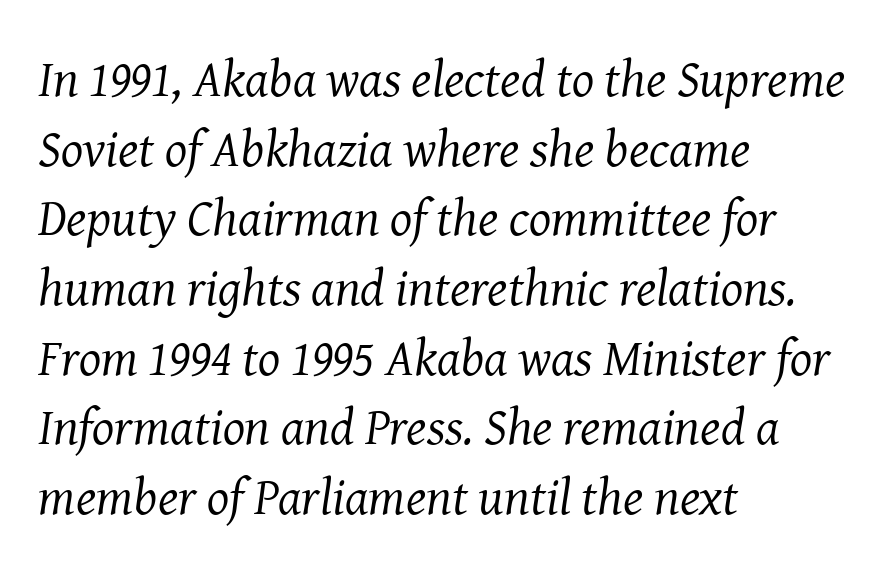
The characters display serif detailing at their extremities. A typesetter would call this leading conventional body-copy spacing. How are the letters spaced? Ordinarily, with no added tracking. The setting favours the left margin, as ordinary paragraphs usually do.
